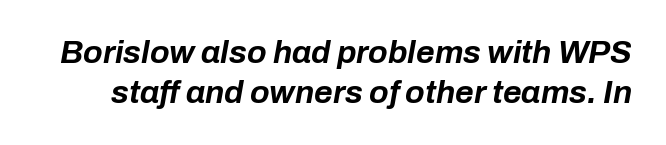
Q: Is the text bold? A: Yes.
Q: Is the text italic (slanted)? A: Yes, it leans right by about 10 degrees.
Q: Is the text underlined? A: No.
Q: Is the spacing between letters normal or unusually wide? A: Normal.
Q: Is the spacing between lines tight, normal or loose? A: Normal.
Q: Width (condensed, normal, or wide)? A: Normal.
Q: Stroke contrast? A: Low.
Q: x-height? A: Medium.
Q: Monospaced? A: No.
